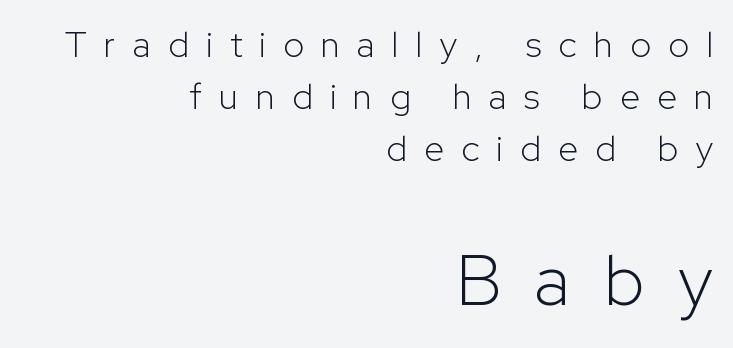
{"serif": "no", "italic": "no", "bold": "no", "weight": "light", "width": "normal", "stroke_contrast": "low", "x_height": "medium", "monospaced": "no", "underline": "no", "align": "right", "line_spacing": "normal", "line_spacing_ratio": 1.44, "letter_spacing": "wide", "letter_spacing_em": 0.48, "larger_block": "second", "size_ratio": 1.97, "glyph_px": 71}
